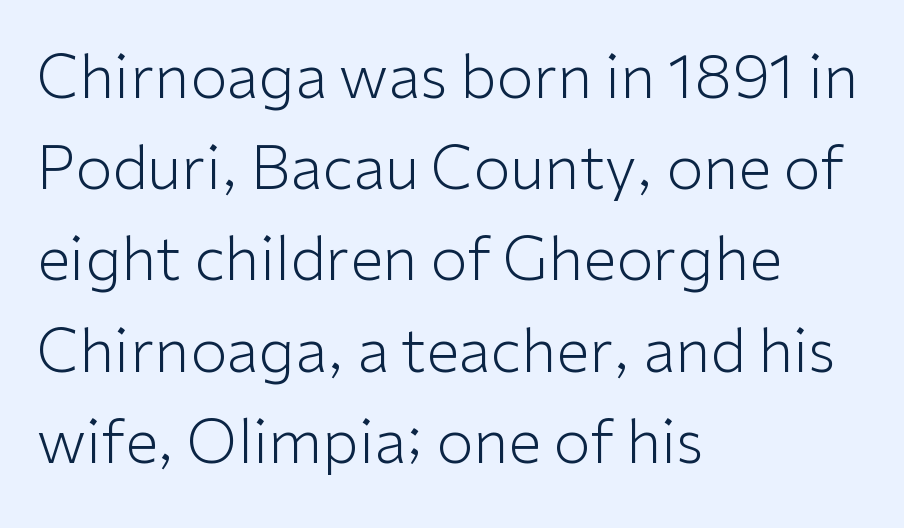
The image shows 60 px light sans-serif type, upright; set left-aligned, normal line spacing (1.52x), normal letter spacing, not underlined; low stroke contrast and a medium x-height.
